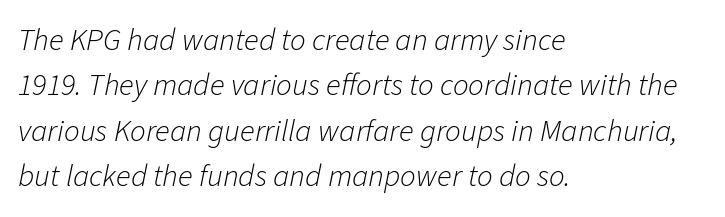
Is the block centered? No — it sits flush against the left margin. The tracking reads as untouched default to a designer's eye. Varying glyph widths throughout — classic text-font behaviour. The lettering tilts uniformly, giving the passage an italic look. Check the space under the baseline: it is left empty. No chunkiness to these letters — they're not bold.
